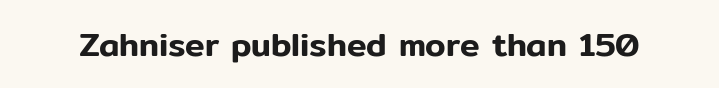
The image shows 33 px sans-serif type, upright; set normal letter spacing, not underlined; low stroke contrast and a medium x-height.
